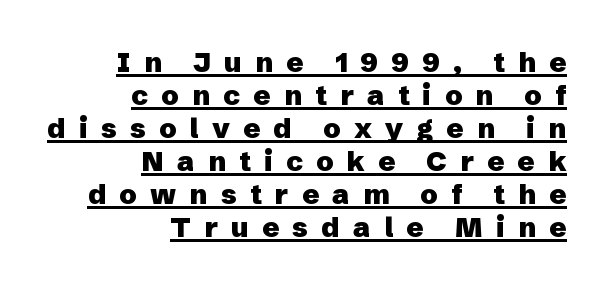
If you drew a line through each stem, it would be perfectly vertical. Visually the block forms a straight wall on the right and a jagged coastline on the left. In terms of weight, the rendering is a true, heavy bold. Here the designer chose a conventional face with non-uniform glyph widths. Has an underline been added? It has.
